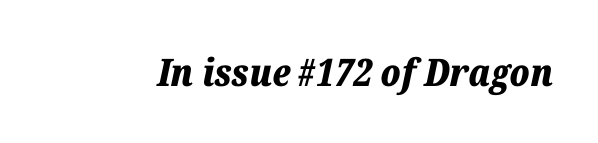
Letters rest on an invisible, unmarked baseline. The whole block is typeset with a tilt. Compared with typical body copy, the letter spacing here is the same. Weight: bold. Think of a printed novel: that variable character pitch is what you see here.
